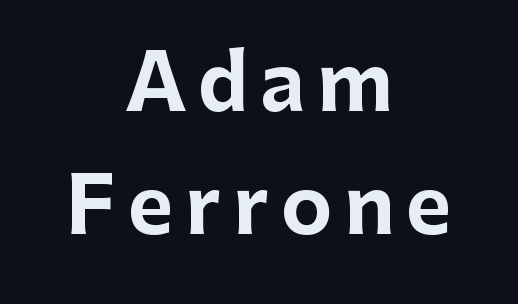
Q: Is the text bold? A: Yes.
Q: Is the text italic (slanted)? A: No, it is upright.
Q: Is the typeface a serif or a sans-serif typeface? A: Sans-serif.
Q: Is the text underlined? A: No.
Q: How is the paragraph aligned? A: Centered.
Q: Is the spacing between lines tight, normal or loose? A: Normal.
Q: Width (condensed, normal, or wide)? A: Normal.
Q: Stroke contrast? A: Low.
Q: x-height? A: Medium.
Q: Monospaced? A: No.
